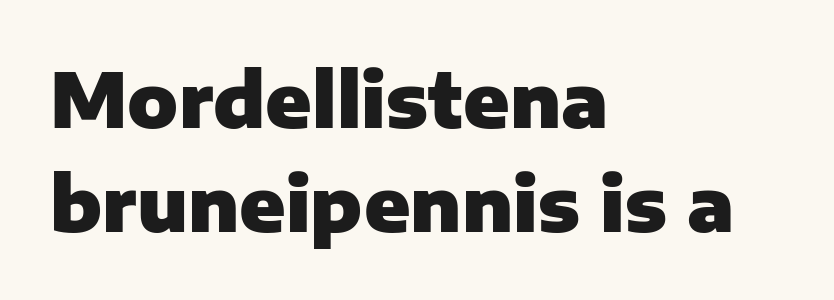
{"serif": "no", "italic": "no", "bold": "yes", "weight": "heavy", "width": "normal", "stroke_contrast": "low", "x_height": "medium", "monospaced": "no", "underline": "no", "align": "left", "line_spacing": "normal", "line_spacing_ratio": 1.39, "letter_spacing": "normal", "letter_spacing_em": 0.0, "glyph_px": 75}
